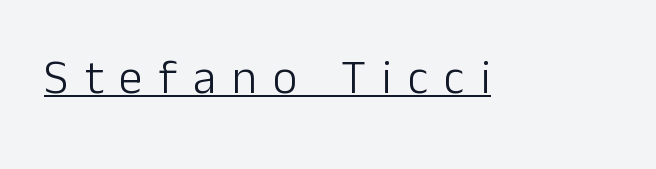
{"serif": "no", "italic": "no", "bold": "no", "weight": "light", "width": "normal", "stroke_contrast": "low", "x_height": "medium", "monospaced": "no", "underline": "yes", "letter_spacing": "wide", "letter_spacing_em": 0.33, "glyph_px": 48}
